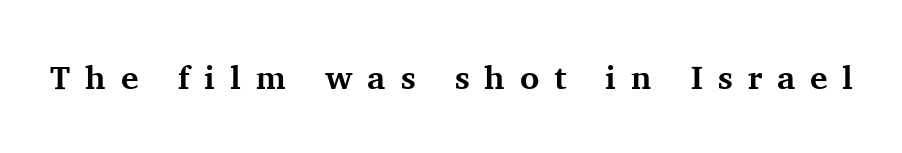
{"serif": "yes", "italic": "no", "bold": "yes", "weight": "bold", "width": "normal", "stroke_contrast": "medium", "x_height": "medium", "monospaced": "no", "underline": "no", "letter_spacing": "wide", "letter_spacing_em": 0.45, "glyph_px": 33}
